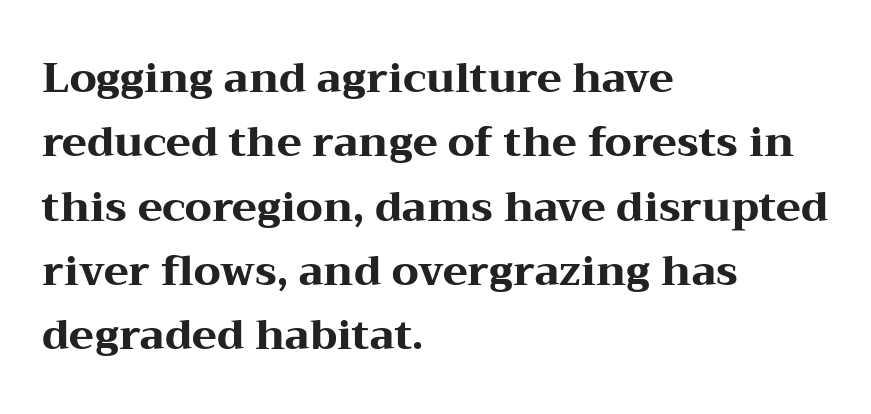
{"serif": "yes", "italic": "no", "bold": "yes", "weight": "heavy", "width": "wide", "stroke_contrast": "medium", "x_height": "medium", "monospaced": "no", "underline": "no", "align": "left", "line_spacing": "normal", "line_spacing_ratio": 1.57, "letter_spacing": "normal", "letter_spacing_em": 0.0, "glyph_px": 41}
